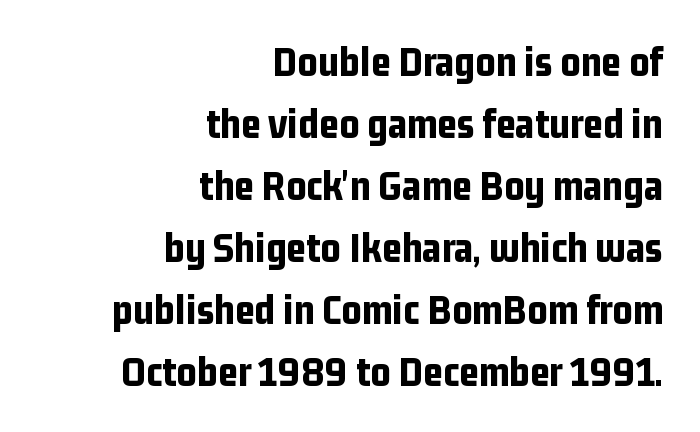
The image shows 43 px bold, condensed sans-serif type, upright; set right-aligned, normal line spacing (1.44x), normal letter spacing, not underlined; low stroke contrast and a medium x-height.
